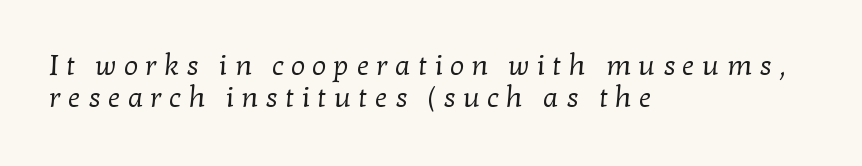
{"serif": "yes", "bold": "no", "weight": "regular", "width": "normal", "stroke_contrast": "low", "x_height": "medium", "monospaced": "no", "underline": "no", "align": "left", "line_spacing_ratio": 1.16, "letter_spacing": "wide", "letter_spacing_em": 0.26, "glyph_px": 28}
